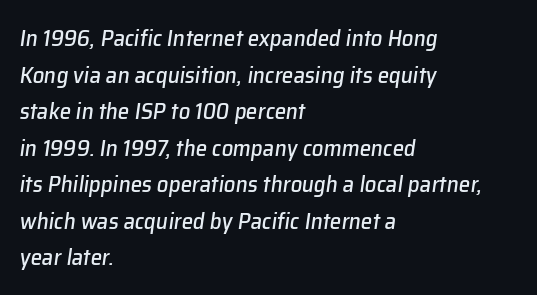
Q: Is the text italic (slanted)? A: Yes, it leans right by about 8 degrees.
Q: Is the text underlined? A: No.
Q: How is the paragraph aligned? A: Left-aligned.
Q: Is the spacing between letters normal or unusually wide? A: Normal.
Q: Is the spacing between lines tight, normal or loose? A: Normal.
